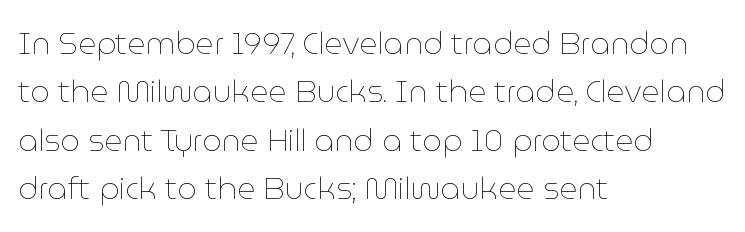
Does extra space separate the letters? No, they use regular spacing. Character widths vary here, with narrow letters taking less room than wide ones. Stroke mass is kept to a normal reading level or below. The compositor pushed each line to the left boundary. The gap between lines stays unmarked.
